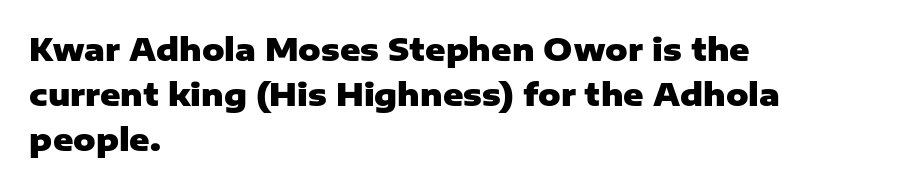
The image shows 31 px heavy sans-serif type, upright; set left-aligned, normal line spacing (1.45x), normal letter spacing, not underlined; low stroke contrast and a medium x-height.
